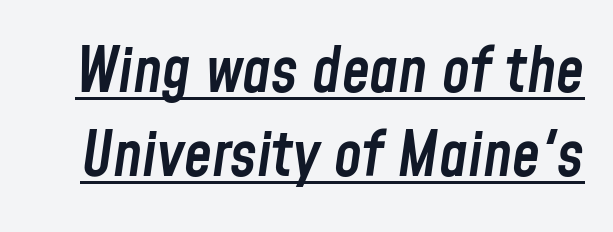
Q: Is the text bold? A: Semi-bold.
Q: Is the text italic (slanted)? A: Yes, it leans right by about 8 degrees.
Q: Is the text underlined? A: Yes.
Q: Is the spacing between letters normal or unusually wide? A: Normal.
Q: Is the spacing between lines tight, normal or loose? A: Normal.
Q: Width (condensed, normal, or wide)? A: Condensed.
Q: Stroke contrast? A: Low.
Q: x-height? A: Medium.
Q: Monospaced? A: No.
